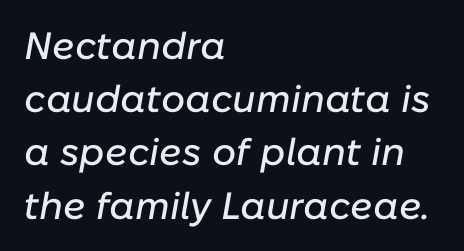
{"italic": "yes", "lean": "right", "slant_degrees": 10, "width": "normal", "stroke_contrast": "low", "x_height": "medium", "monospaced": "no", "underline": "no", "align": "left", "line_spacing": "normal", "line_spacing_ratio": 1.4, "letter_spacing": "normal", "letter_spacing_em": 0.0, "glyph_px": 38}
